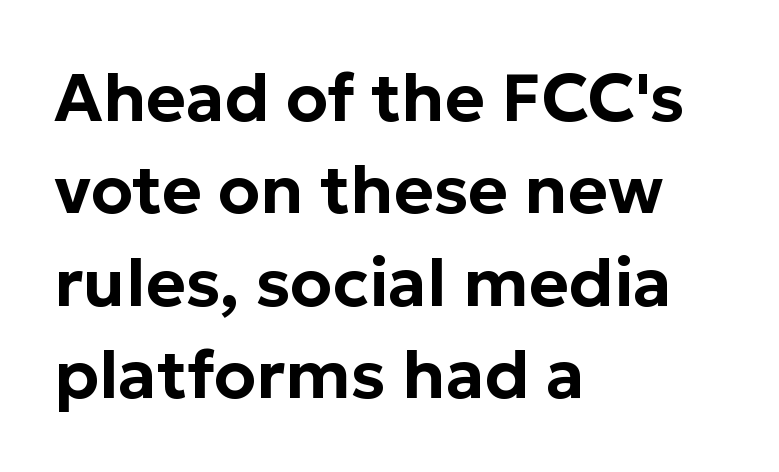
Q: Is the text italic (slanted)? A: No, it is upright.
Q: Is the typeface a serif or a sans-serif typeface? A: Sans-serif.
Q: Is the text underlined? A: No.
Q: How is the paragraph aligned? A: Left-aligned.
Q: Is the spacing between letters normal or unusually wide? A: Normal.
Q: Is the spacing between lines tight, normal or loose? A: Normal.
Q: Width (condensed, normal, or wide)? A: Normal.
Q: Stroke contrast? A: Low.
Q: x-height? A: Medium.
Q: Monospaced? A: No.
